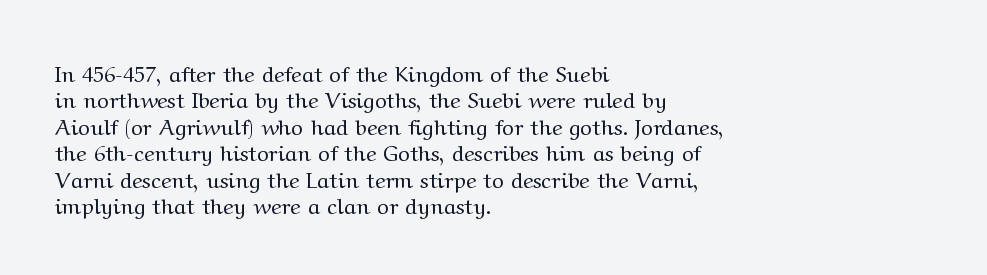
This sample uses an upright cut, with every glyph sitting square on the baseline. Underlining? Definitely not there. Heaviness? Minimal to ordinary, like unemphasized prose. Short note: letters normally spaced. Where is the straight margin? On the left.
